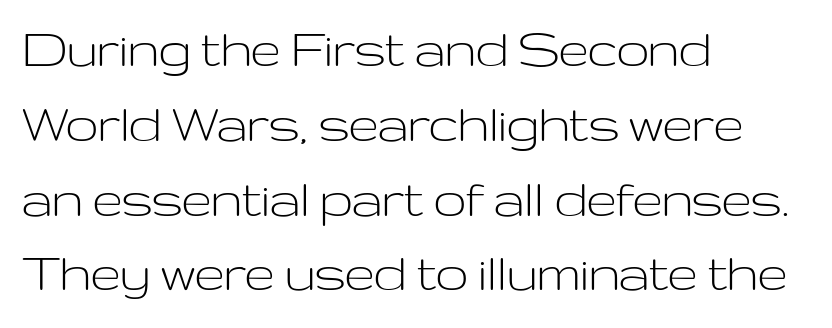
{"serif": "no", "italic": "no", "bold": "no", "weight": "light", "width": "wide", "stroke_contrast": "low", "x_height": "medium", "monospaced": "no", "underline": "no", "align": "left", "line_spacing": "normal", "line_spacing_ratio": 1.29, "letter_spacing": "normal", "letter_spacing_em": 0.0, "glyph_px": 58}
